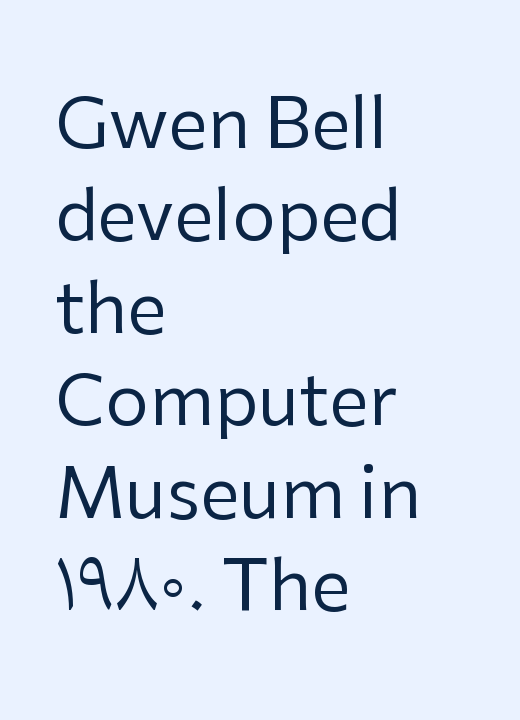
{"serif": "no", "italic": "no", "bold": "no", "weight": "regular", "width": "normal", "stroke_contrast": "low", "x_height": "medium", "monospaced": "no", "underline": "no", "align": "left", "line_spacing": "normal", "line_spacing_ratio": 1.32, "letter_spacing": "normal", "letter_spacing_em": 0.0, "glyph_px": 70}
